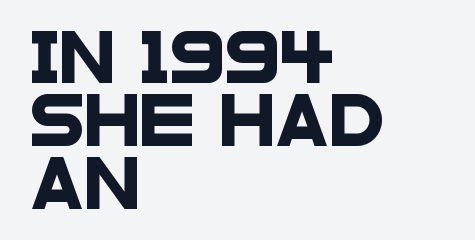
The image shows 50 px wide sans-serif type; set left-aligned, normal line spacing (1.26x), normal letter spacing, not underlined; low stroke contrast and a large x-height.
